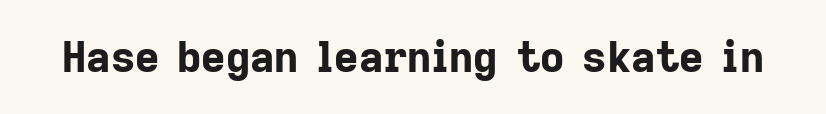
The image shows 42 px bold sans-serif type, upright; set normal letter spacing, not underlined; low stroke contrast and a medium x-height.
